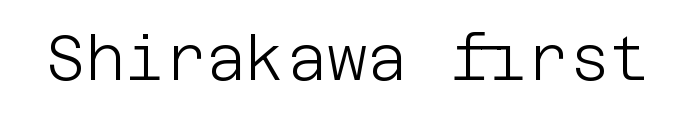
Q: Is the text bold? A: No.
Q: Is the text italic (slanted)? A: No, it is upright.
Q: Is the typeface a serif or a sans-serif typeface? A: Sans-serif.
Q: Is the text underlined? A: No.
Q: Is the spacing between letters normal or unusually wide? A: Normal.
Q: Width (condensed, normal, or wide)? A: Normal.
Q: Stroke contrast? A: Low.
Q: x-height? A: Large.
